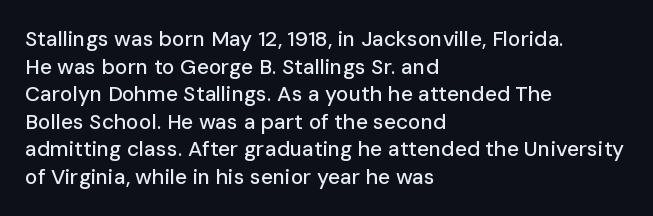
Q: Is the text italic (slanted)? A: No, it is upright.
Q: Is the text underlined? A: No.
Q: How is the paragraph aligned? A: Left-aligned.
Q: Is the spacing between letters normal or unusually wide? A: Normal.
Q: Is the spacing between lines tight, normal or loose? A: Normal.
